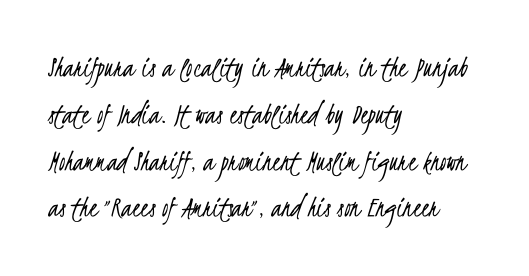
{"serif": "no", "bold": "no", "weight": "light", "width": "condensed", "stroke_contrast": "low", "x_height": "small", "monospaced": "no", "underline": "no", "align": "left", "line_spacing": "normal", "line_spacing_ratio": 1.51, "letter_spacing": "normal", "letter_spacing_em": 0.0, "glyph_px": 31}
